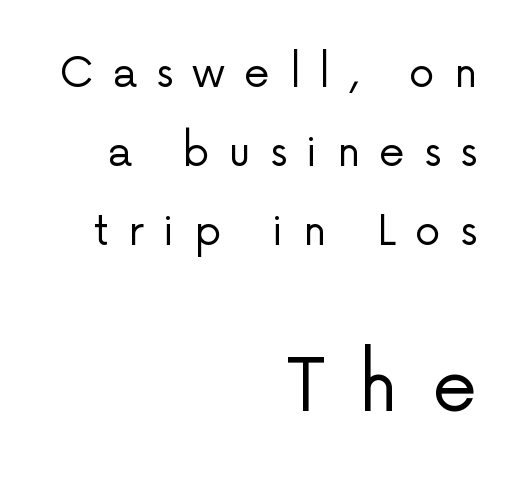
Q: Is the text bold? A: No.
Q: Is the text italic (slanted)? A: No, it is upright.
Q: Is the typeface a serif or a sans-serif typeface? A: Sans-serif.
Q: Is the text underlined? A: No.
Q: How is the paragraph aligned? A: Right-aligned.
Q: Is the spacing between letters normal or unusually wide? A: Unusually wide.
Q: Is the spacing between lines tight, normal or loose? A: Loose.
Q: Which block of text is set in a larger size, the first (top) or the second (bottom)? A: The second (bottom) one.
Q: Width (condensed, normal, or wide)? A: Normal.
Q: Stroke contrast? A: Low.
Q: x-height? A: Medium.
Q: Monospaced? A: No.
